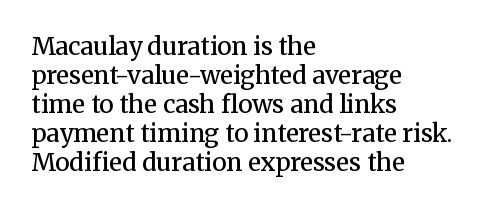
{"italic": "no", "bold": "semi", "underline": "no", "align": "left", "line_spacing_ratio": 1.21, "letter_spacing": "normal", "letter_spacing_em": 0.0, "glyph_px": 24}
